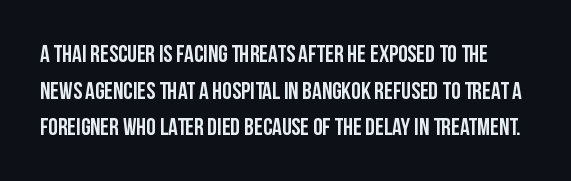
Quick note: interline space is typical. In terms of posture, this sample is upright. Default kerning and tracking; the words read as compact shapes. Has an underline been added? It has not.
